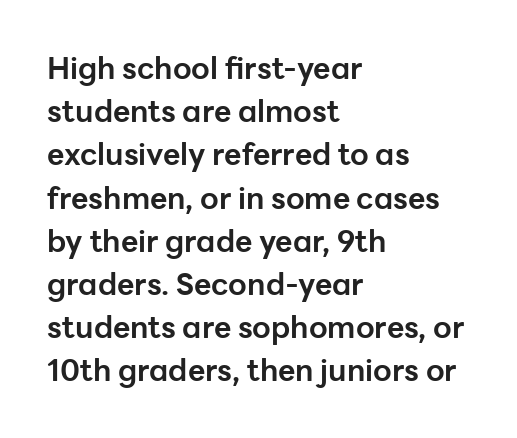
{"serif": "no", "italic": "no", "bold": "yes", "weight": "bold", "width": "normal", "stroke_contrast": "low", "x_height": "medium", "monospaced": "no", "underline": "no", "align": "left", "line_spacing": "normal", "line_spacing_ratio": 1.44, "letter_spacing": "normal", "letter_spacing_em": 0.0, "glyph_px": 30}
